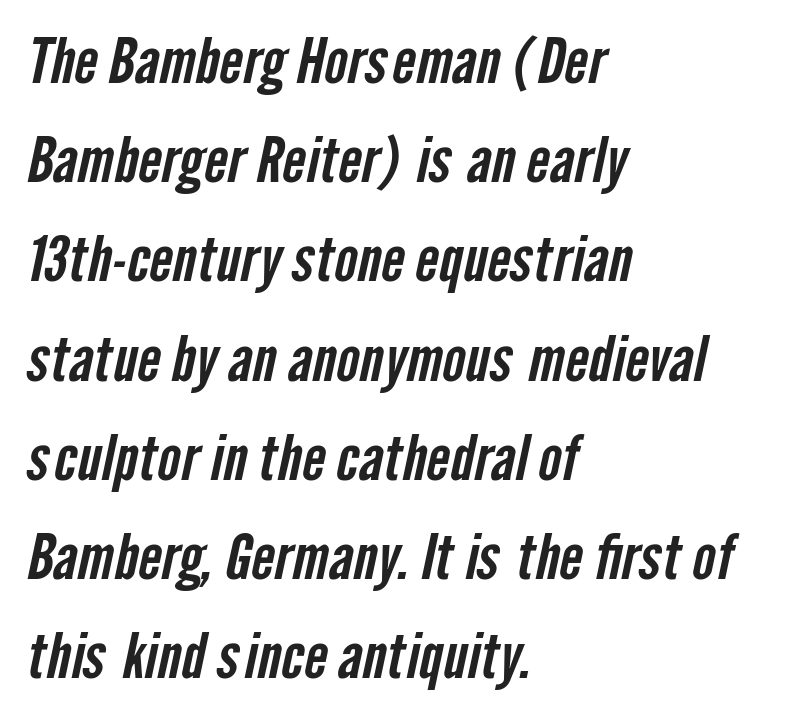
Default kerning and tracking; the words read as compact shapes. Character widths vary here, with narrow letters taking less room than wide ones. Each letter's strokes conclude bluntly, with no projecting serifs. Does the leading feel generous? No, just average. Beneath every word, the page is bare.
